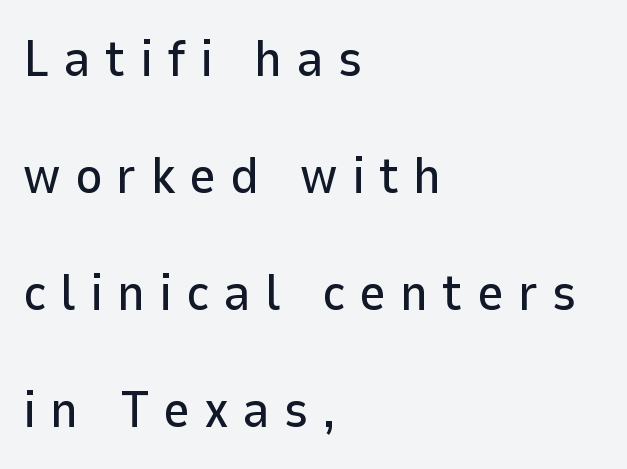
The image shows 52 px sans-serif type, upright; set left-aligned, loose line spacing (2.25x), unusually wide letter spacing (+0.27 em), not underlined; low stroke contrast and a medium x-height.
